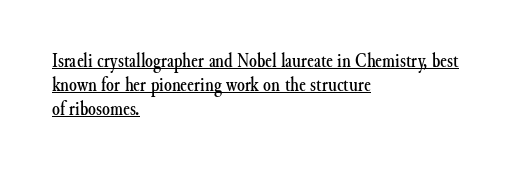
The image shows 20 px text type, upright; set left-aligned, line spacing 1.2x, normal letter spacing, underlined.
